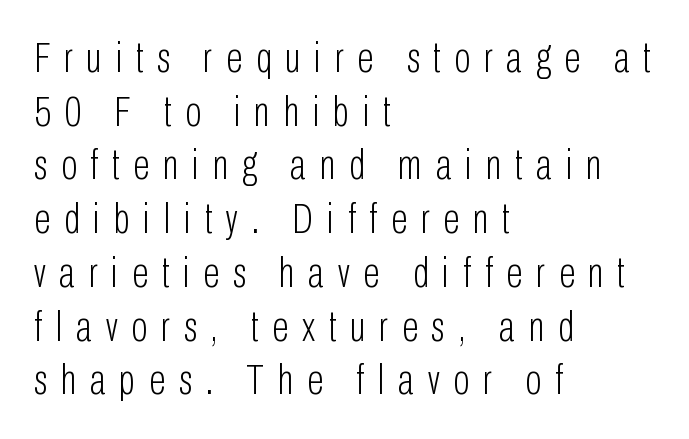
Each line starts at the same left margin while the right side varies. It's the straight-up-and-down kind of type. This reads as an unemphasized weight, regular at the heaviest. Any mark beneath the type? The region is blank. Students, note that the glyphs here are deliberately spaced far apart.
